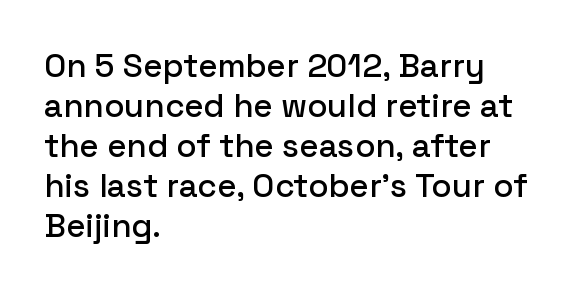
Horizontally, the lines are justified to the leading edge only. Plain, unruled lines of type. Tall strokes in this sample are plumb rather than angled. Is this a fixed-width face? No — the glyphs have proportional, varying widths. The designer went with a sans here, leaving each stem footless. Standard letterfit; no display-style spreading of the glyphs.
